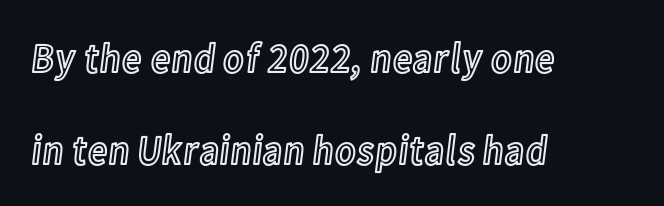
Varying glyph widths throughout — classic text-font behaviour. Caption: standard tracking, unaltered. Does the leading feel generous? Absolutely, it's lavish.
